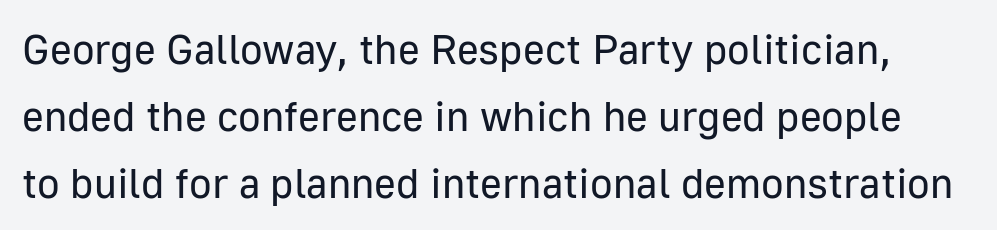
{"serif": "no", "italic": "no", "bold": "no", "weight": "regular", "width": "normal", "stroke_contrast": "low", "x_height": "medium", "monospaced": "no", "underline": "no", "line_spacing": "normal", "line_spacing_ratio": 1.59, "letter_spacing": "normal", "letter_spacing_em": 0.0, "glyph_px": 42}
